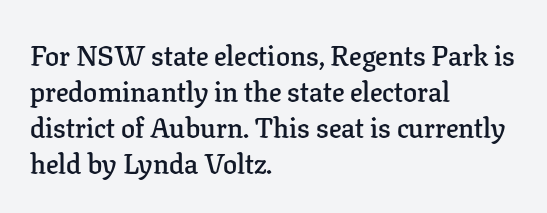
{"serif": "yes", "italic": "no", "bold": "semi", "weight": "semibold", "width": "normal", "stroke_contrast": "low", "x_height": "medium", "monospaced": "no", "underline": "no", "align": "left", "line_spacing": "normal", "line_spacing_ratio": 1.28, "letter_spacing": "normal", "letter_spacing_em": 0.0, "glyph_px": 28}
